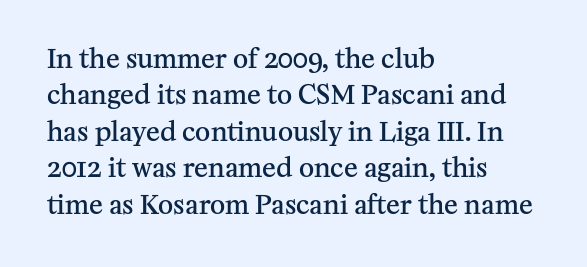
The image shows 26 px text type, upright; set left-aligned, normal line spacing (1.4x), normal letter spacing, not underlined.
